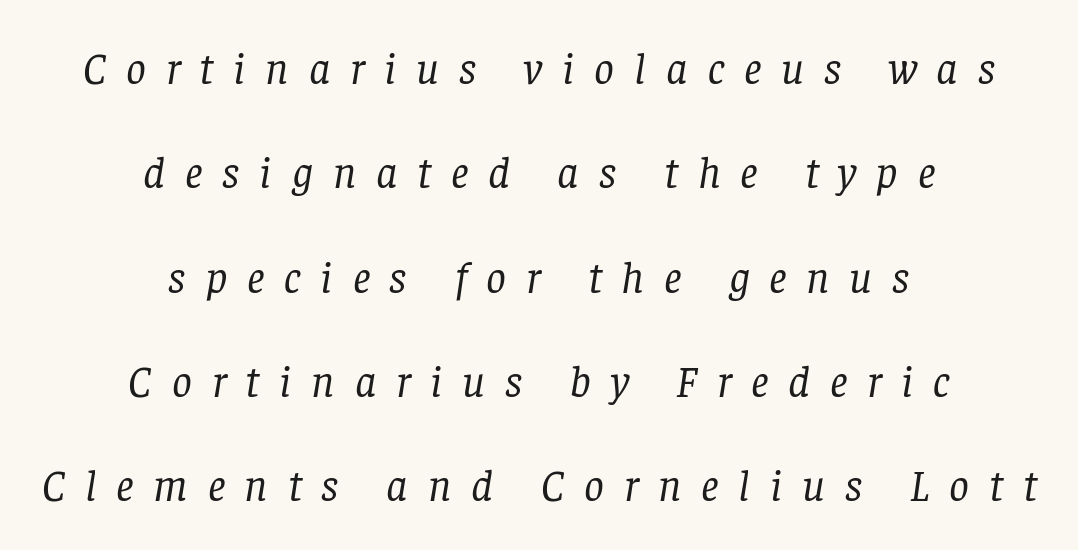
Q: Is the text bold? A: No.
Q: Is the text italic (slanted)? A: Yes, it leans right by about 8 degrees.
Q: Is the typeface a serif or a sans-serif typeface? A: Serif.
Q: Is the text underlined? A: No.
Q: How is the paragraph aligned? A: Centered.
Q: Is the spacing between letters normal or unusually wide? A: Unusually wide.
Q: Is the spacing between lines tight, normal or loose? A: Loose.
Q: Width (condensed, normal, or wide)? A: Normal.
Q: Stroke contrast? A: Low.
Q: x-height? A: Large.
Q: Monospaced? A: No.
